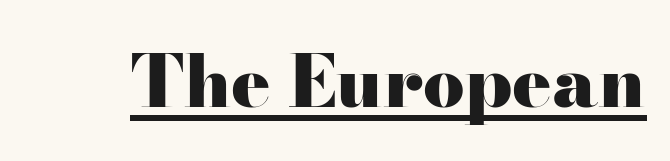
Underlined type. Every letter is thick-stroked: bold, no question. You could call the tracking neutral — neither tight nor loose. This sample uses an upright cut, with every glyph sitting square on the baseline.
